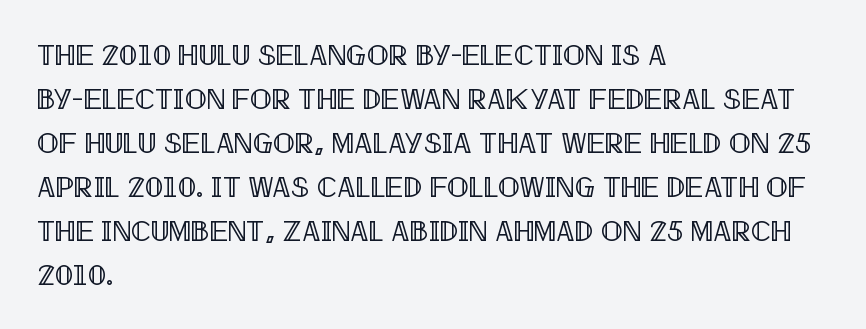
The image shows 29 px condensed type, upright; set left-aligned, normal line spacing (1.52x), normal letter spacing, not underlined; a large x-height.
